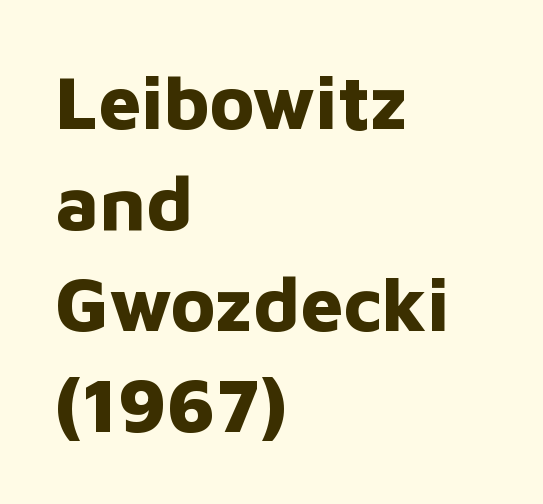
The lettering stays uniformly vertical, giving the passage a roman look. The paragraph has a hard left edge and a soft right edge. The baseline area is clear. In terms of weight, the rendering is a true, heavy bold.
